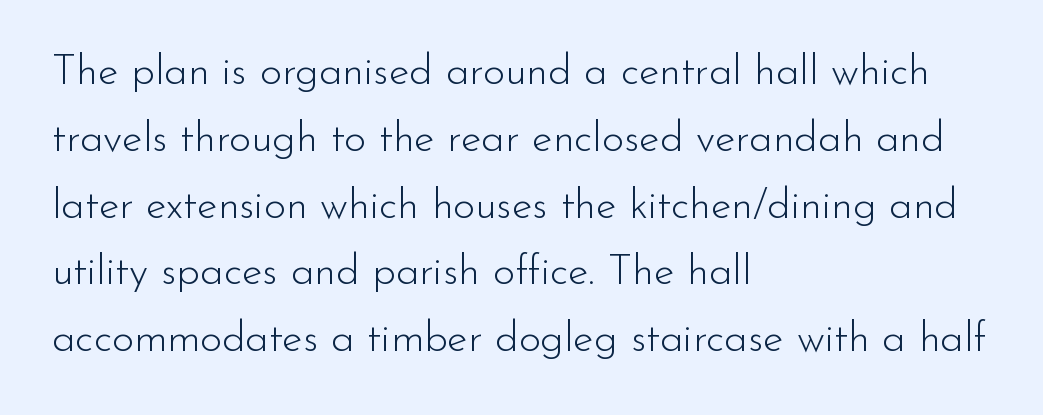
Q: Is the text bold? A: No.
Q: Is the text italic (slanted)? A: No, it is upright.
Q: Is the typeface a serif or a sans-serif typeface? A: Sans-serif.
Q: Is the text underlined? A: No.
Q: How is the paragraph aligned? A: Left-aligned.
Q: Is the spacing between letters normal or unusually wide? A: Normal.
Q: Is the spacing between lines tight, normal or loose? A: Normal.
Q: Width (condensed, normal, or wide)? A: Normal.
Q: Stroke contrast? A: Low.
Q: x-height? A: Small.
Q: Monospaced? A: No.
